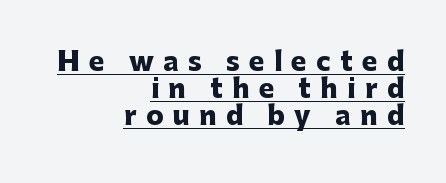
{"italic": "no", "bold": "yes", "underline": "yes", "align": "right", "line_spacing": "tight", "line_spacing_ratio": 1.04, "letter_spacing": "wide", "letter_spacing_em": 0.36, "glyph_px": 26}
